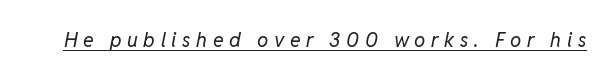
Every word sits above its own underline. Is this a heavy cut? Hardly; it is regular or lighter. The typography opts for an oblique posture over an upright one. The letters are spread apart with noticeably loose tracking.
